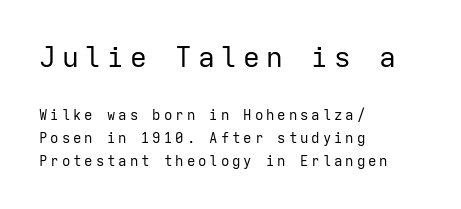
Q: Is the text bold? A: No.
Q: Is the text italic (slanted)? A: No, it is upright.
Q: Is the typeface a serif or a sans-serif typeface? A: Sans-serif.
Q: Is the text underlined? A: No.
Q: How is the paragraph aligned? A: Left-aligned.
Q: Is the spacing between letters normal or unusually wide? A: Unusually wide.
Q: Is the spacing between lines tight, normal or loose? A: Normal.
Q: Which block of text is set in a larger size, the first (top) or the second (bottom)? A: The first (top) one.
Q: Width (condensed, normal, or wide)? A: Normal.
Q: Stroke contrast? A: Low.
Q: x-height? A: Medium.
Q: Monospaced? A: Yes.
